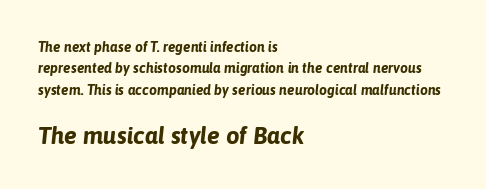
Short note: letters normally spaced. Note: smaller setting up top, larger setting below. The gap between lines stays unmarked. In terms of leading, this rendering sits right in the middle. The typography opts for an oblique posture over an upright one.
